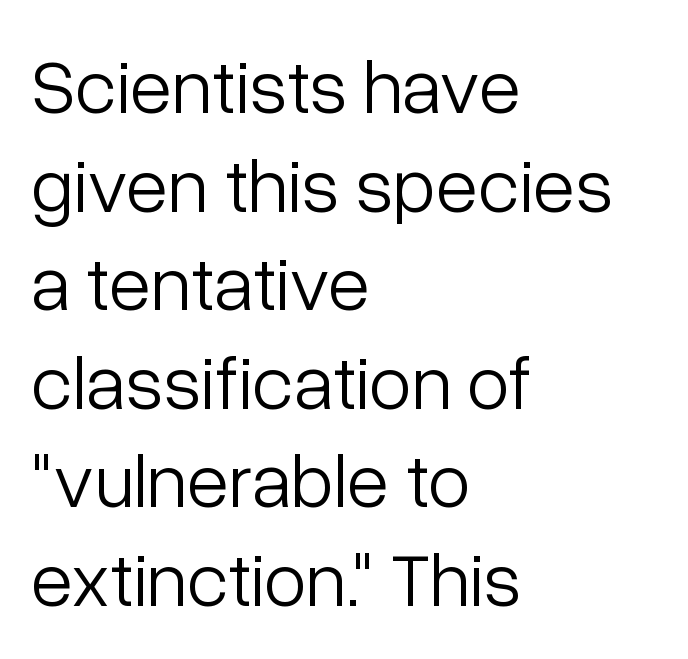
The image shows 77 px light sans-serif type, upright; set left-aligned, normal line spacing (1.28x), normal letter spacing, not underlined; low stroke contrast and a medium x-height.
